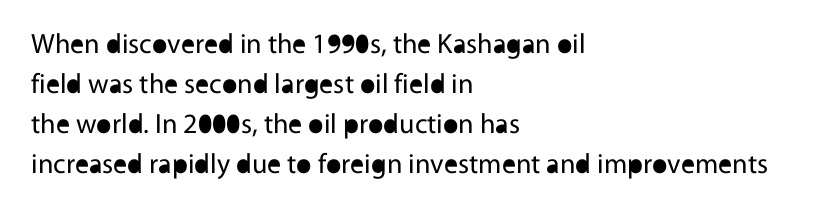
{"serif": "no", "italic": "no", "bold": "no", "weight": "regular", "width": "normal", "x_height": "medium", "monospaced": "no", "underline": "no", "align": "left", "line_spacing": "normal", "line_spacing_ratio": 1.43, "letter_spacing": "normal", "letter_spacing_em": 0.0, "glyph_px": 28}
